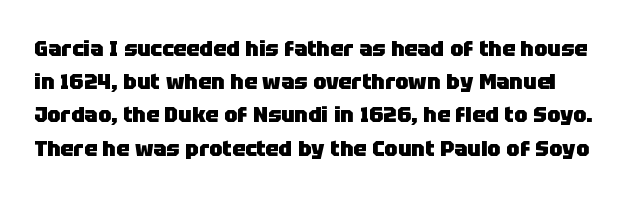
{"italic": "no", "bold": "yes", "underline": "no", "line_spacing": "normal", "line_spacing_ratio": 1.51, "letter_spacing": "normal", "letter_spacing_em": 0.0, "glyph_px": 22}
